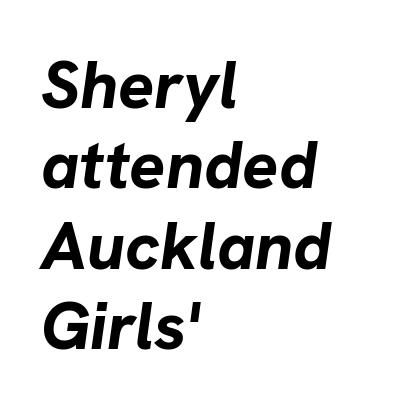
{"italic": "yes", "lean": "right", "slant_degrees": 8, "bold": "yes", "weight": "bold", "width": "normal", "stroke_contrast": "low", "x_height": "medium", "monospaced": "no", "underline": "no", "align": "left", "line_spacing_ratio": 1.2, "letter_spacing": "normal", "letter_spacing_em": 0.0, "glyph_px": 67}
